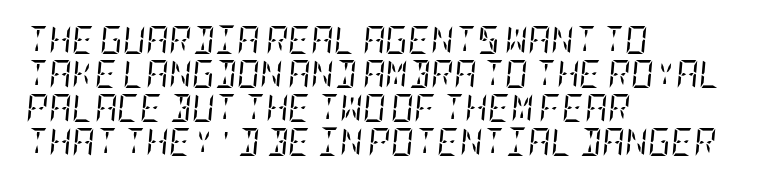
{"serif": "yes", "italic": "yes", "lean": "right", "slant_degrees": 5, "bold": "no", "weight": "regular", "width": "condensed", "stroke_contrast": "low", "x_height": "large", "underline": "no", "align": "left", "line_spacing_ratio": 1.21, "letter_spacing": "normal", "letter_spacing_em": 0.0, "glyph_px": 28}
